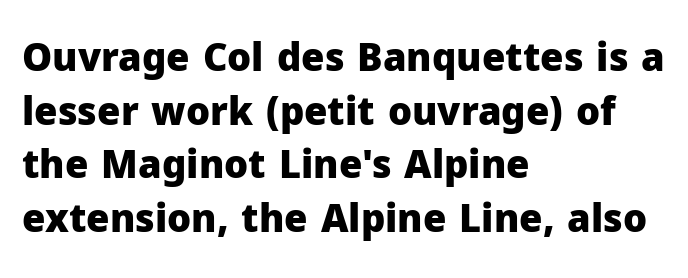
Are there feet on the stems? There aren't — it's a sans. What weight is shown? A full bold with thick strokes. Character widths vary here, with narrow letters taking less room than wide ones. Interline gaps are of average width in this sample. Is there any slant? The stems are plumb. Descender tails drop into unmarked territory.
